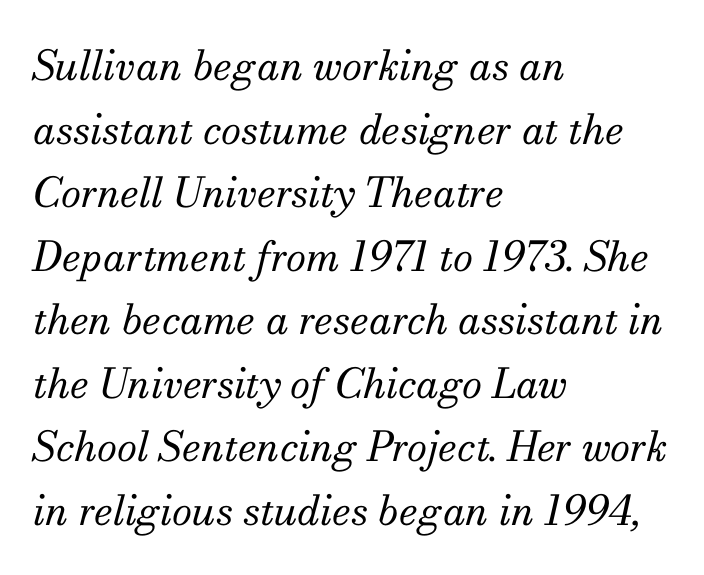
Think standard paragraph weight, or any step lighter than that. The area under the type is left untouched. A normal amount of white space separates one row of letters from the next. Italic? Definitely — the glyphs are oblique. Horizontally, the lines are justified to the leading edge only.
